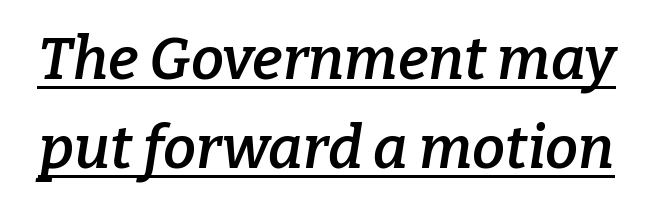
The rendering applies a slant to the glyphs. These words are printed semibold, heavier than regular yet not bold. Descenders here cross a horizontal rule under the line. Type style note: has serifs. The line texture is even and compact thanks to regular tracking. The passage shown stacks its lines at a standard gap.
